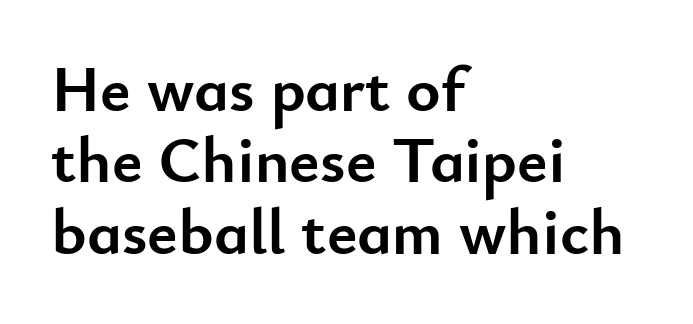
Q: Is the text bold? A: Yes.
Q: Is the text italic (slanted)? A: No, it is upright.
Q: Is the typeface a serif or a sans-serif typeface? A: Sans-serif.
Q: Is the text underlined? A: No.
Q: How is the paragraph aligned? A: Left-aligned.
Q: Is the spacing between letters normal or unusually wide? A: Normal.
Q: Is the spacing between lines tight, normal or loose? A: Tight.
Q: Width (condensed, normal, or wide)? A: Normal.
Q: Stroke contrast? A: Low.
Q: x-height? A: Small.
Q: Monospaced? A: No.
